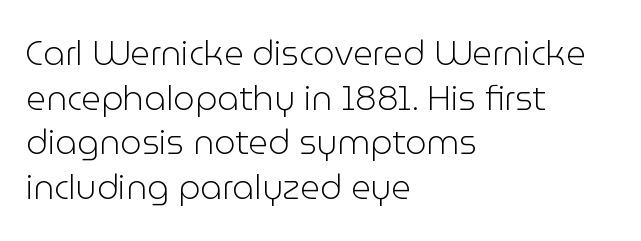
Q: Is the text bold? A: No.
Q: Is the text italic (slanted)? A: No, it is upright.
Q: Is the typeface a serif or a sans-serif typeface? A: Sans-serif.
Q: Is the text underlined? A: No.
Q: How is the paragraph aligned? A: Left-aligned.
Q: Is the spacing between letters normal or unusually wide? A: Normal.
Q: Is the spacing between lines tight, normal or loose? A: Normal.
Q: Width (condensed, normal, or wide)? A: Normal.
Q: Stroke contrast? A: Low.
Q: x-height? A: Medium.
Q: Monospaced? A: No.
